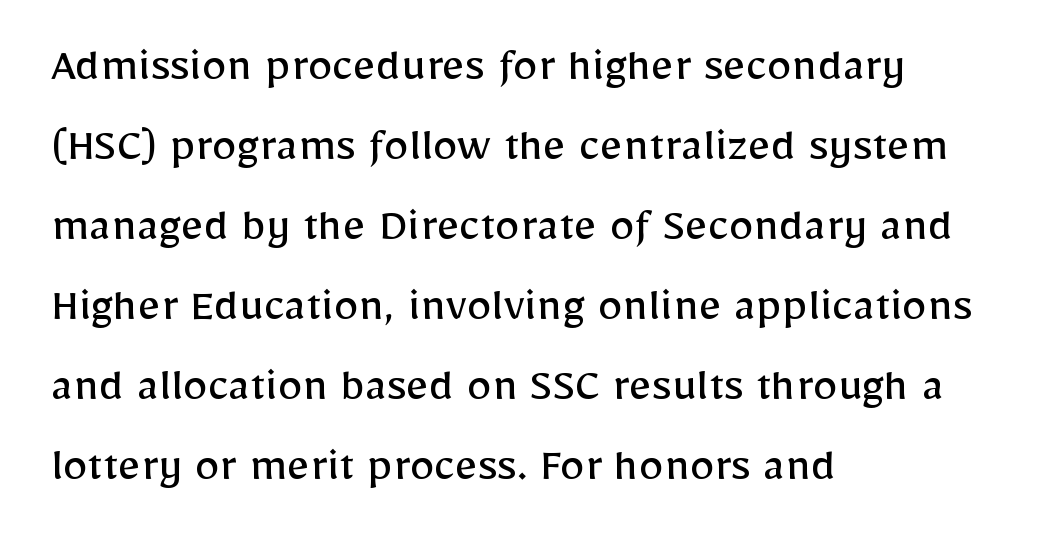
{"serif": "no", "italic": "no", "bold": "no", "weight": "regular", "width": "normal", "stroke_contrast": "low", "x_height": "medium", "monospaced": "no", "underline": "no", "align": "left", "line_spacing": "normal", "line_spacing_ratio": 1.6, "letter_spacing": "normal", "letter_spacing_em": 0.0, "glyph_px": 50}
